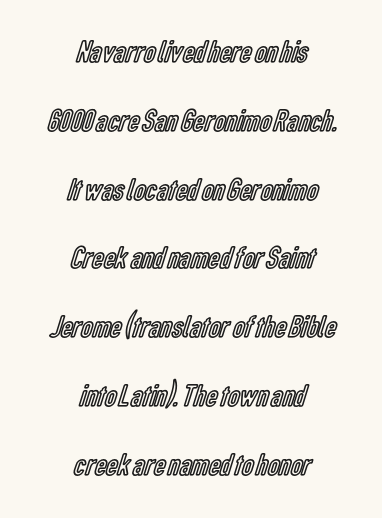
Q: Is the text italic (slanted)? A: Yes.
Q: Is the text underlined? A: No.
Q: How is the paragraph aligned? A: Centered.
Q: Is the spacing between letters normal or unusually wide? A: Normal.
Q: Is the spacing between lines tight, normal or loose? A: Loose.
Q: Width (condensed, normal, or wide)? A: Condensed.
Q: x-height? A: Medium.
Q: Monospaced? A: No.
